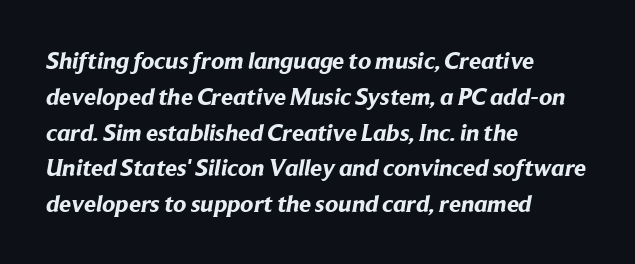
Q: Is the text bold? A: Yes.
Q: Is the text underlined? A: No.
Q: How is the paragraph aligned? A: Left-aligned.
Q: Is the spacing between letters normal or unusually wide? A: Normal.
Q: Is the spacing between lines tight, normal or loose? A: Normal.
